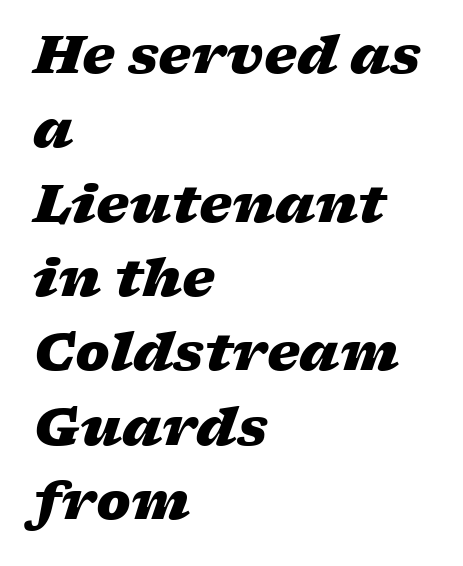
{"italic": "yes", "lean": "right", "slant_degrees": 17, "bold": "yes", "weight": "heavy", "width": "wide", "stroke_contrast": "low", "x_height": "medium", "monospaced": "no", "underline": "no", "align": "left", "line_spacing": "normal", "line_spacing_ratio": 1.43, "letter_spacing": "normal", "letter_spacing_em": 0.0, "glyph_px": 52}
